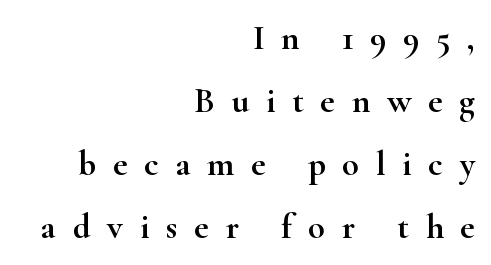
The image shows 35 px wide serif type, upright; set right-aligned, line spacing 1.8x, unusually wide letter spacing (+0.48 em), not underlined; high stroke contrast and a small x-height.
